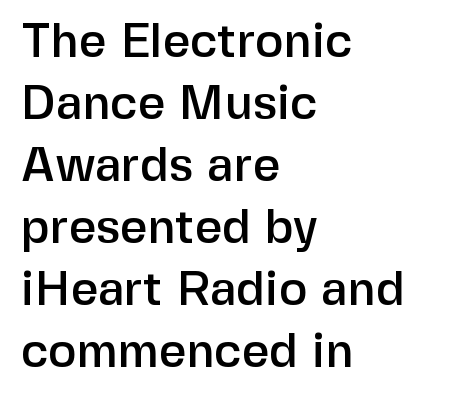
Q: Is the text italic (slanted)? A: No, it is upright.
Q: Is the typeface a serif or a sans-serif typeface? A: Sans-serif.
Q: Is the text underlined? A: No.
Q: How is the paragraph aligned? A: Left-aligned.
Q: Is the spacing between letters normal or unusually wide? A: Normal.
Q: Is the spacing between lines tight, normal or loose? A: Normal.
Q: Width (condensed, normal, or wide)? A: Normal.
Q: Stroke contrast? A: Low.
Q: x-height? A: Medium.
Q: Monospaced? A: No.
